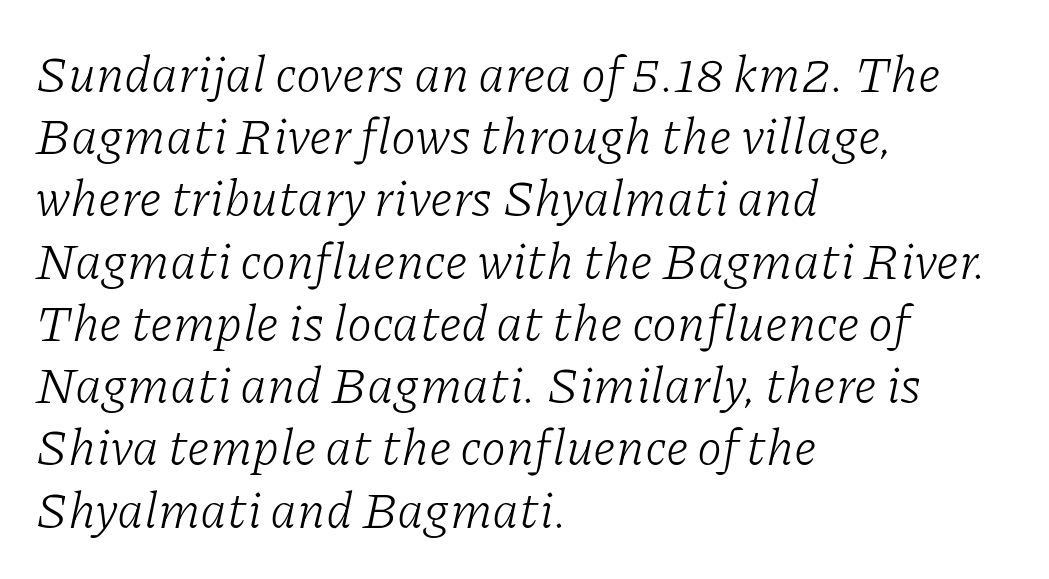
Q: Is the text bold? A: No.
Q: Is the text italic (slanted)? A: Yes, it leans right by about 11 degrees.
Q: Is the typeface a serif or a sans-serif typeface? A: Serif.
Q: Is the text underlined? A: No.
Q: How is the paragraph aligned? A: Left-aligned.
Q: Is the spacing between letters normal or unusually wide? A: Normal.
Q: Width (condensed, normal, or wide)? A: Normal.
Q: Stroke contrast? A: Low.
Q: x-height? A: Medium.
Q: Monospaced? A: No.
